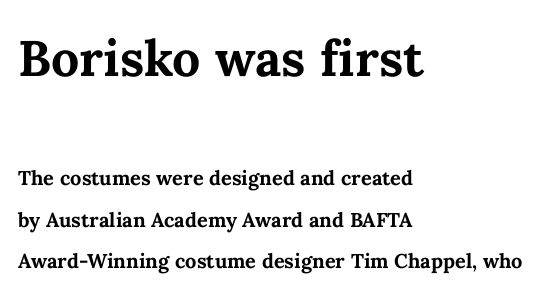
The image shows 50 px bold type, upright; set left-aligned, loose line spacing (2.08x), normal letter spacing, not underlined; the first (top) block is 2.5x larger; medium stroke contrast and a medium x-height.
